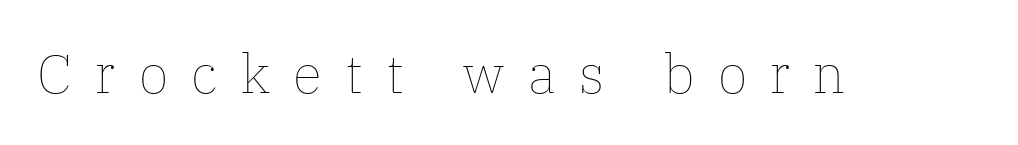
The image shows 54 px thin type, upright; set unusually wide letter spacing (+0.43 em), not underlined; low stroke contrast and a medium x-height.
